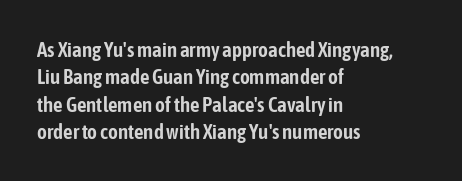
{"italic": "no", "underline": "no", "align": "left", "line_spacing": "normal", "line_spacing_ratio": 1.3, "letter_spacing": "normal", "letter_spacing_em": 0.0, "glyph_px": 21}
